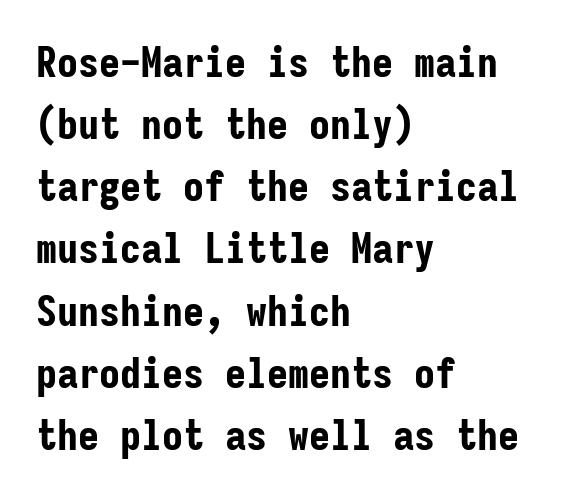
The image shows 42 px bold, condensed sans-serif type, upright, monospaced; set left-aligned, normal line spacing (1.48x), normal letter spacing, not underlined; low stroke contrast and a medium x-height.
